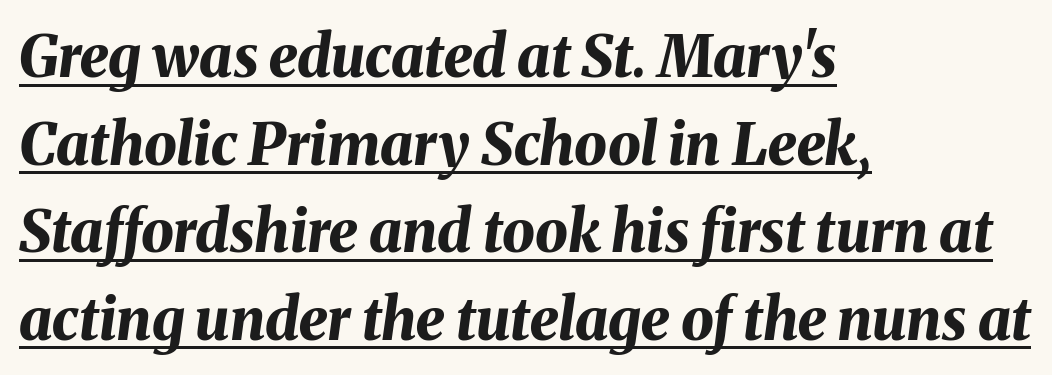
{"italic": "yes", "lean": "right", "slant_degrees": 8, "bold": "yes", "weight": "bold", "width": "normal", "stroke_contrast": "medium", "x_height": "medium", "monospaced": "no", "underline": "yes", "align": "left", "line_spacing": "normal", "line_spacing_ratio": 1.51, "letter_spacing": "normal", "letter_spacing_em": 0.0, "glyph_px": 58}
